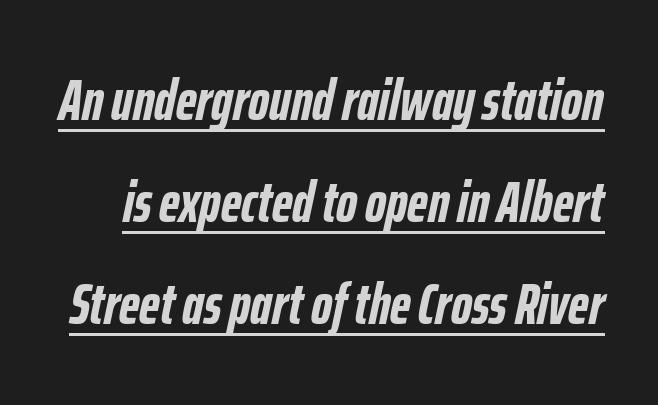
In terms of posture, this sample is oblique. Spacing between characters is what you'd get straight out of the box. This sample carries an underscore along the baseline area. The letters advance in unequal steps, a hallmark of proportional type. Strokes here are thick enough to call this a true bold.
